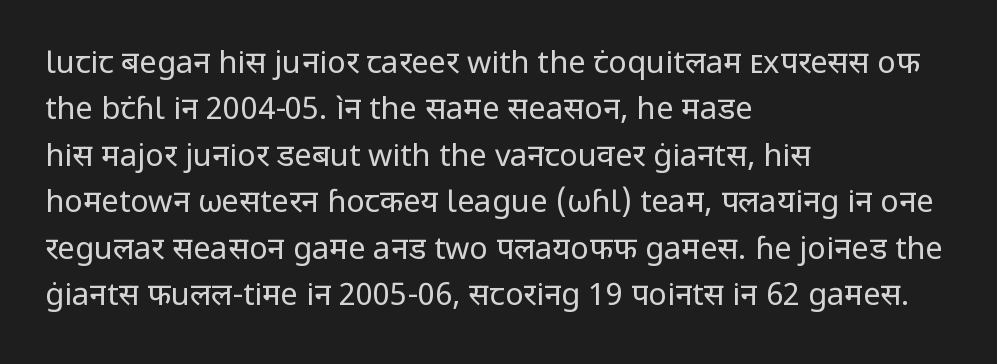
{"serif": "no", "italic": "no", "bold": "no", "weight": "regular", "width": "normal", "stroke_contrast": "low", "x_height": "medium", "monospaced": "no", "underline": "no", "align": "left", "line_spacing": "normal", "line_spacing_ratio": 1.5, "letter_spacing": "normal", "letter_spacing_em": 0.0, "glyph_px": 31}
